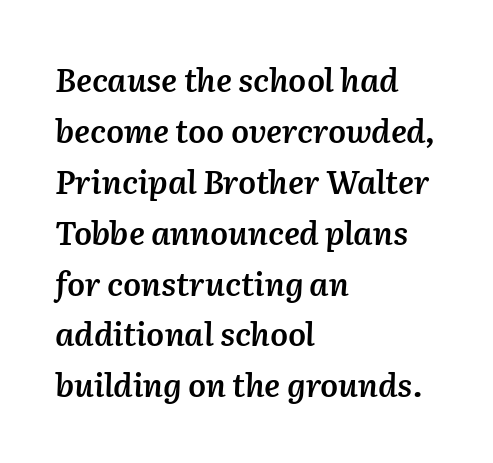
The image shows 32 px semibold type, italic (leaning right); set left-aligned, normal line spacing (1.59x), normal letter spacing, not underlined; medium stroke contrast and a medium x-height.
